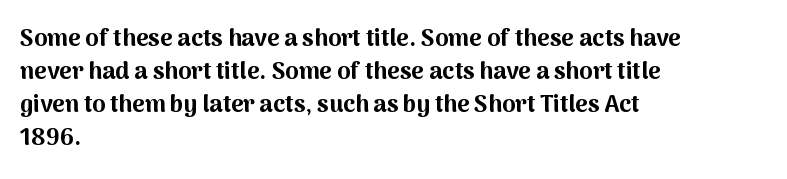
The tracking reads as untouched default to a designer's eye. Check the space under the baseline: it is left empty. The letters stand straight up with perfectly vertical stems. Each line starts at the same left margin while the right side varies. Weight check: bold — yes, fully. These lines sit exactly where default settings would place them.
